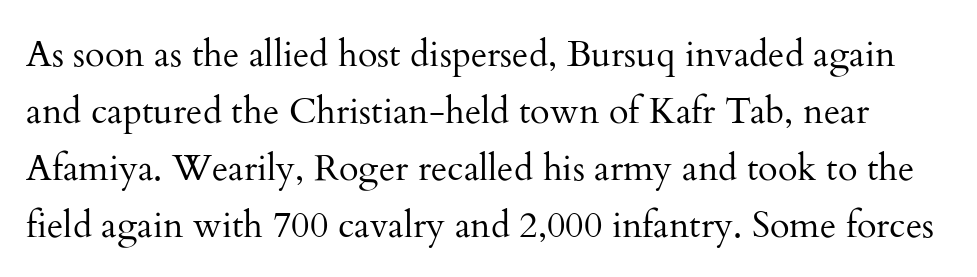
Q: Is the text bold? A: No.
Q: Is the text italic (slanted)? A: No, it is upright.
Q: Is the typeface a serif or a sans-serif typeface? A: Serif.
Q: Is the text underlined? A: No.
Q: Is the spacing between letters normal or unusually wide? A: Normal.
Q: Is the spacing between lines tight, normal or loose? A: Normal.
Q: Width (condensed, normal, or wide)? A: Normal.
Q: Stroke contrast? A: Medium.
Q: x-height? A: Small.
Q: Monospaced? A: No.
